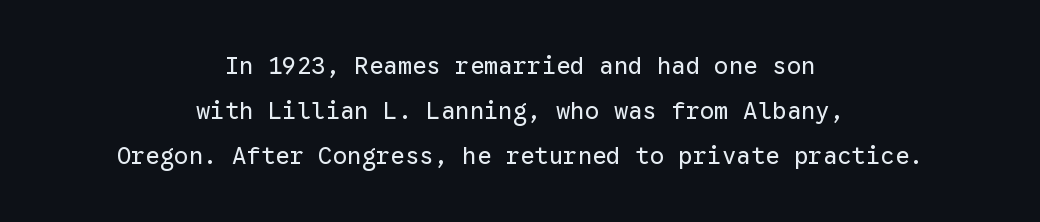
{"italic": "no", "bold": "no", "underline": "no", "align": "center", "line_spacing_ratio": 1.88, "letter_spacing": "normal", "letter_spacing_em": 0.0, "glyph_px": 24}
